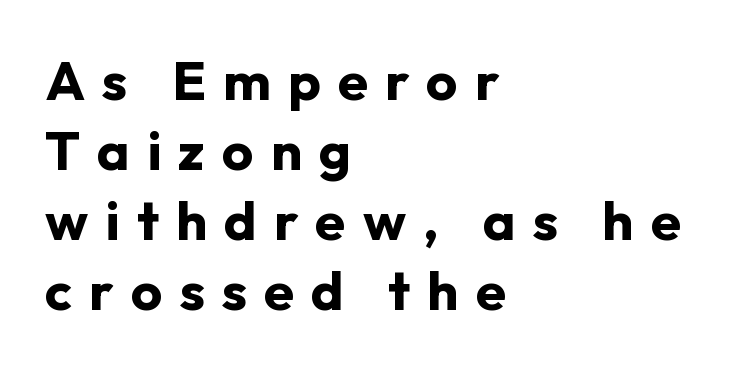
The leading is moderate, giving the passage an even texture. Nobody drew a line under any word here. Alignment: flush left. Posture: upright roman. Chunky letters — that's bold for sure. Students, note that the glyphs here are deliberately spaced far apart.
